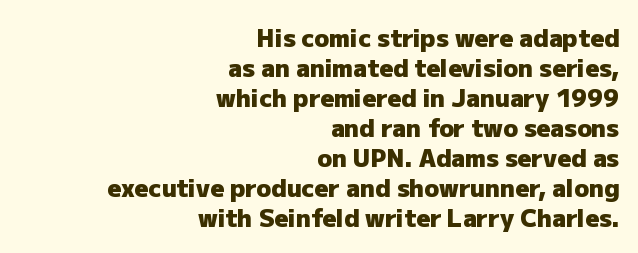
Q: Is the text bold? A: Yes.
Q: Is the text italic (slanted)? A: No, it is upright.
Q: Is the text underlined? A: No.
Q: How is the paragraph aligned? A: Right-aligned.
Q: Is the spacing between letters normal or unusually wide? A: Normal.
Q: Is the spacing between lines tight, normal or loose? A: Normal.
